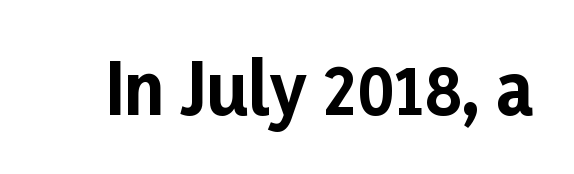
The type sits square on the baseline with zero lean. The sample has been set heavy, in full bold. These lines are rendered in a variable-pitch font. Font category for this specimen: sans-serif. Clear beneath every line of the passage. The letterforms sit shoulder to shoulder at normal distance.
